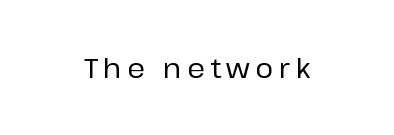
Descenders hang freely into open space. These lines were composed using upright roman letters. Compared with typical body copy, the letter spacing here is much looser.
